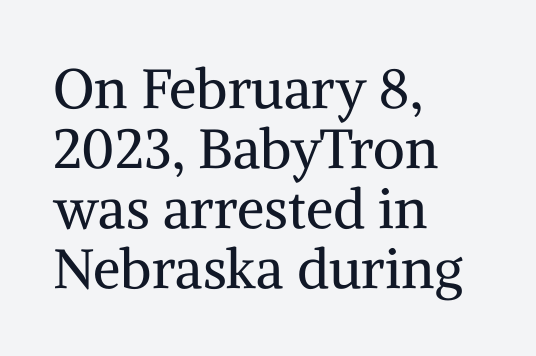
Each letter keeps its own natural width here, so spacing adapts to shape. The letters carry serifs — small finishing strokes at the ends of their stems. Notice how the stems are strictly vertical — no italics here. Successive baselines arrive quickly, one right under another. Descenders hang freely into open space.
